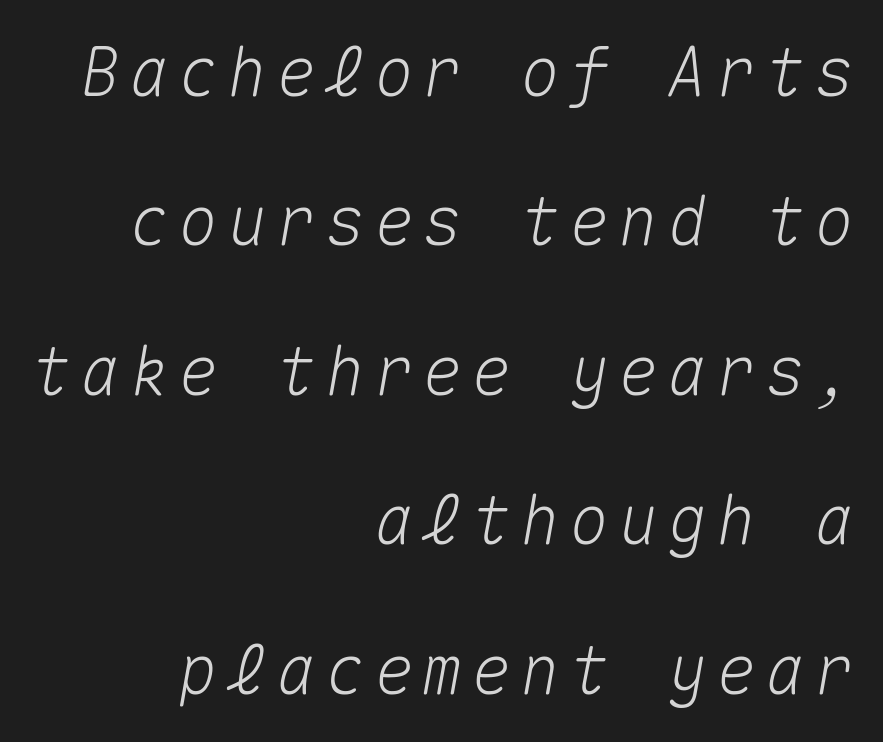
Each new line begins a long way beneath the previous one. Line endings align vertically; line beginnings do not. Rendered with sloped, italic letterforms. Check the space under the baseline: it is left empty. Spacing verdict: monospaced, one width for all characters.
